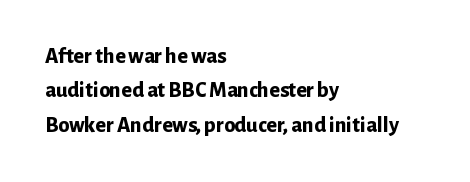
Q: Is the text bold? A: Yes.
Q: Is the text italic (slanted)? A: No, it is upright.
Q: Is the text underlined? A: No.
Q: How is the paragraph aligned? A: Left-aligned.
Q: Is the spacing between letters normal or unusually wide? A: Normal.
Q: Is the spacing between lines tight, normal or loose? A: Normal.
